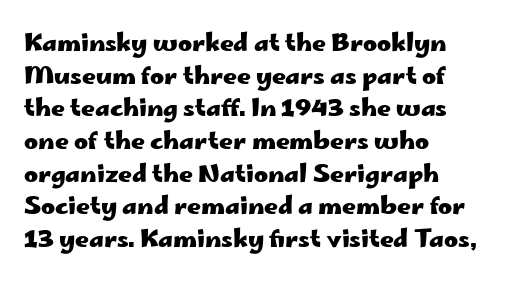
{"italic": "no", "bold": "yes", "underline": "no", "align": "left", "line_spacing": "normal", "line_spacing_ratio": 1.36, "letter_spacing": "normal", "letter_spacing_em": 0.0, "glyph_px": 24}
